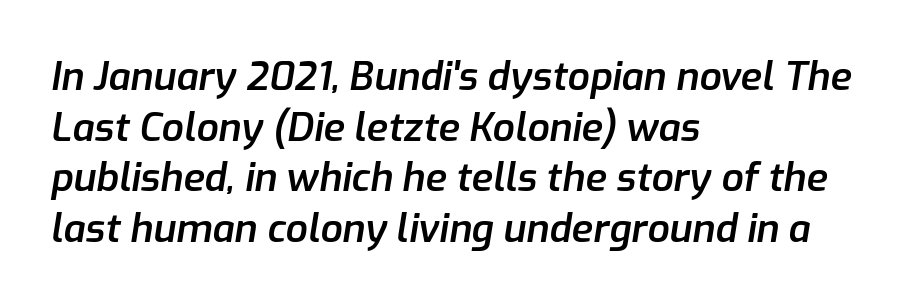
Q: Is the text bold? A: Semi-bold.
Q: Is the text italic (slanted)? A: Yes, it leans right by about 9 degrees.
Q: Is the text underlined? A: No.
Q: How is the paragraph aligned? A: Left-aligned.
Q: Is the spacing between letters normal or unusually wide? A: Normal.
Q: Is the spacing between lines tight, normal or loose? A: Normal.
Q: Width (condensed, normal, or wide)? A: Normal.
Q: Stroke contrast? A: Low.
Q: x-height? A: Medium.
Q: Monospaced? A: No.
